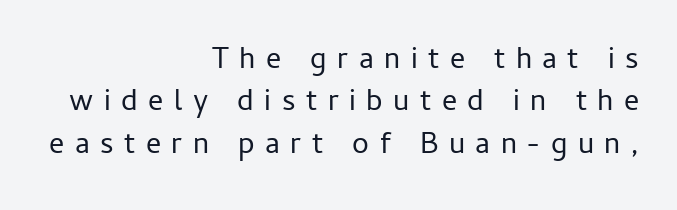
{"serif": "no", "italic": "no", "bold": "no", "weight": "regular", "width": "normal", "stroke_contrast": "low", "x_height": "medium", "monospaced": "no", "underline": "no", "align": "right", "line_spacing": "normal", "line_spacing_ratio": 1.41, "letter_spacing": "wide", "letter_spacing_em": 0.35, "glyph_px": 30}
